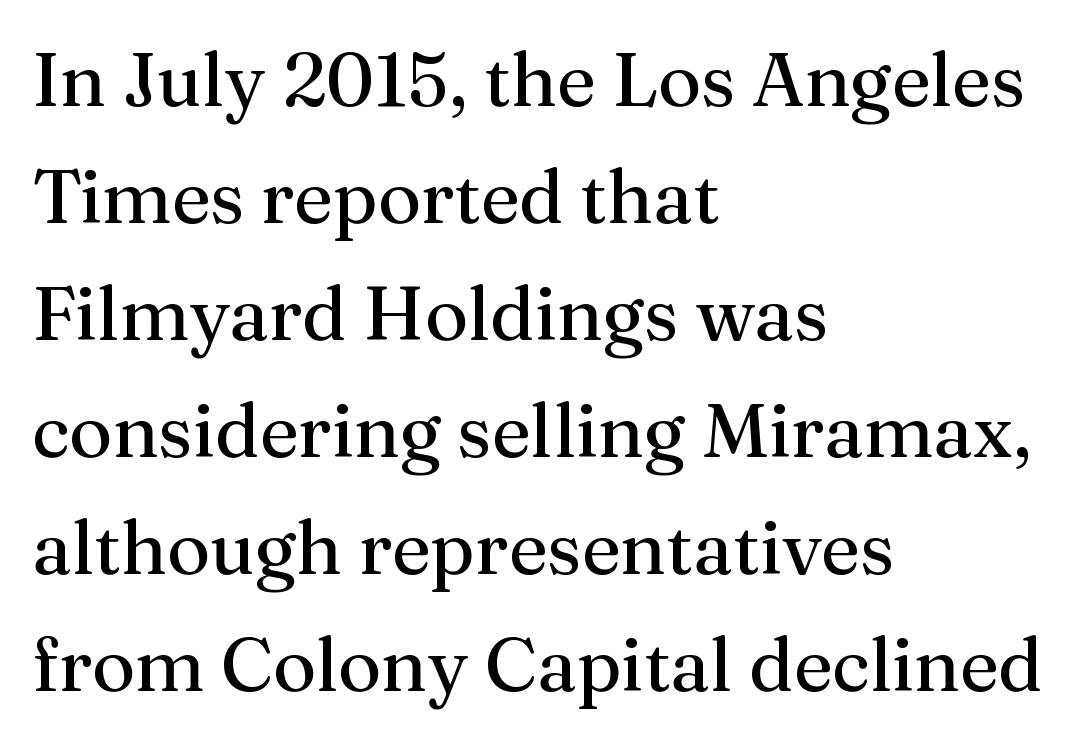
Q: Is the text bold? A: No.
Q: Is the text italic (slanted)? A: No, it is upright.
Q: Is the typeface a serif or a sans-serif typeface? A: Serif.
Q: Is the text underlined? A: No.
Q: How is the paragraph aligned? A: Left-aligned.
Q: Is the spacing between letters normal or unusually wide? A: Normal.
Q: Is the spacing between lines tight, normal or loose? A: Normal.
Q: Width (condensed, normal, or wide)? A: Normal.
Q: Stroke contrast? A: Medium.
Q: x-height? A: Medium.
Q: Monospaced? A: No.
